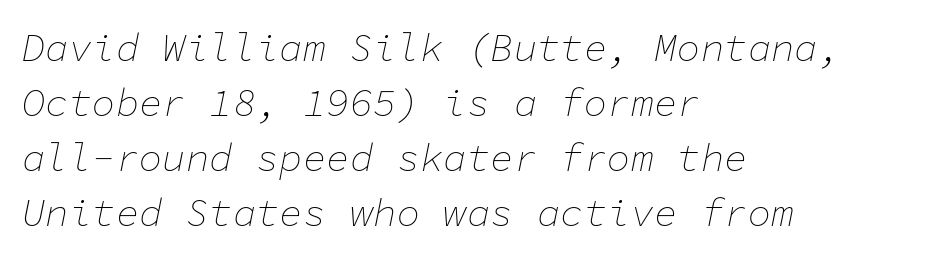
The image shows 39 px thin type, italic (leaning right), monospaced; set left-aligned, normal line spacing (1.41x), normal letter spacing, not underlined; low stroke contrast and a medium x-height.
